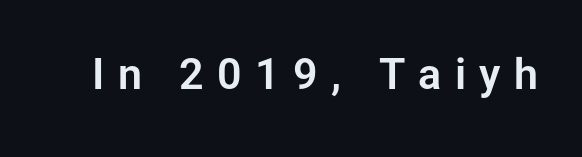
The image shows 43 px sans-serif type, upright; set unusually wide letter spacing (+0.31 em), not underlined; low stroke contrast and a medium x-height.
